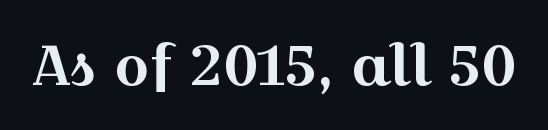
The image shows 56 px wide serif type, upright; set normal letter spacing, not underlined; a medium x-height.
